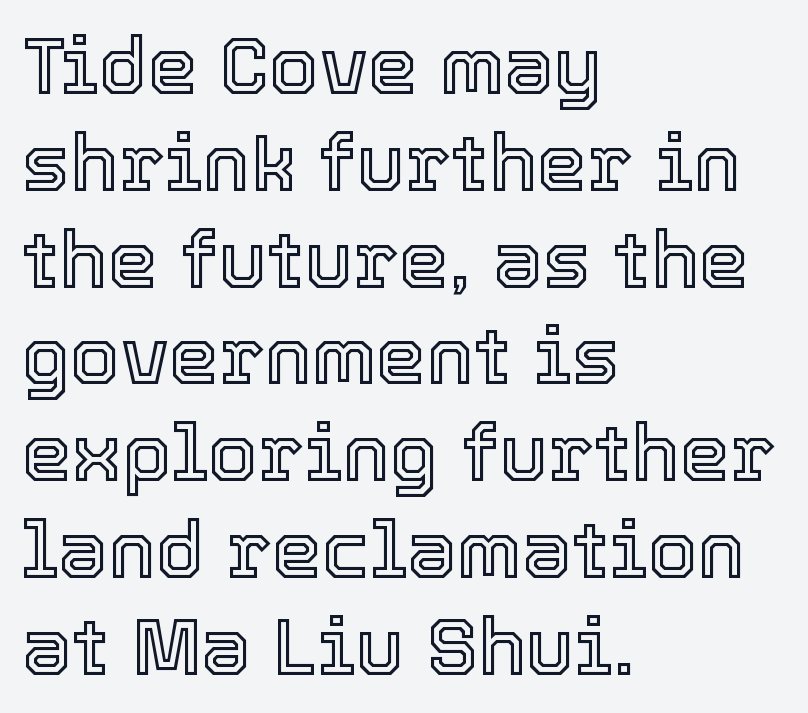
{"italic": "no", "width": "normal", "x_height": "medium", "monospaced": "no", "underline": "no", "align": "left", "line_spacing_ratio": 1.21, "letter_spacing": "normal", "letter_spacing_em": 0.0, "glyph_px": 80}
